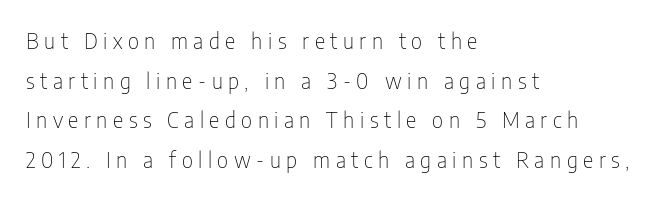
{"italic": "no", "bold": "no", "underline": "no", "align": "left", "line_spacing_ratio": 1.8, "letter_spacing": "wide", "letter_spacing_em": 0.25, "glyph_px": 22}
